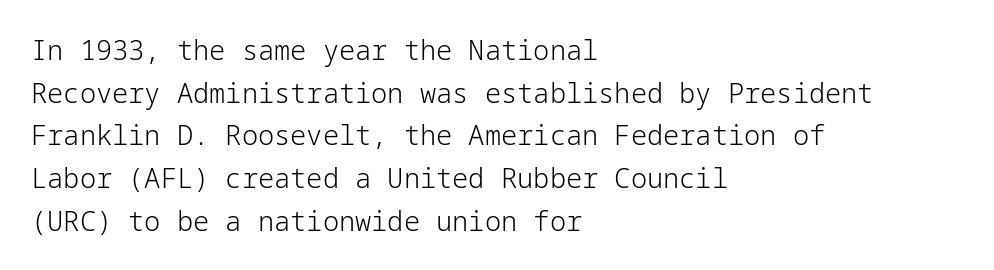
The image shows 27 px text type, upright; set left-aligned, normal line spacing (1.58x), normal letter spacing, not underlined.
